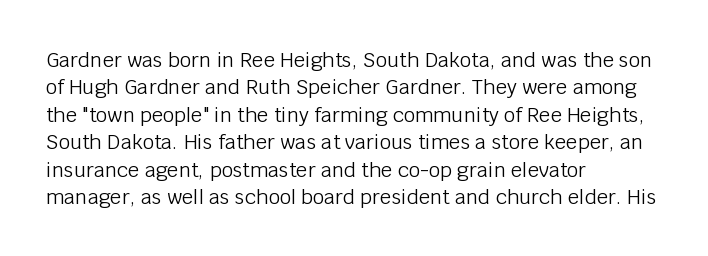
Caption: standard tracking, unaltered. Alignment: flush left. Line spacing here is normal. Weight: not bold — regular or lighter.
